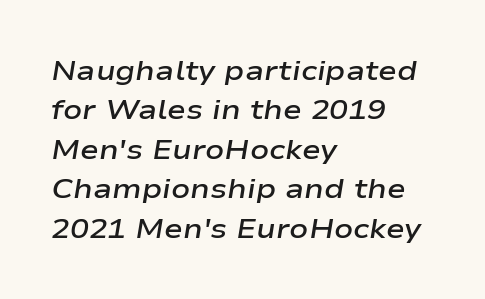
{"italic": "yes", "lean": "right", "slant_degrees": 9, "bold": "semi", "weight": "semibold", "width": "wide", "stroke_contrast": "low", "x_height": "medium", "monospaced": "no", "underline": "no", "align": "left", "line_spacing": "normal", "line_spacing_ratio": 1.41, "letter_spacing": "normal", "letter_spacing_em": 0.0, "glyph_px": 28}
